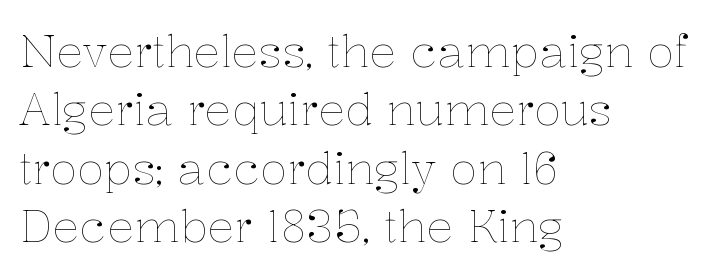
The image shows 45 px thin type, upright; set left-aligned, normal line spacing (1.3x), normal letter spacing, not underlined; low stroke contrast and a medium x-height.
